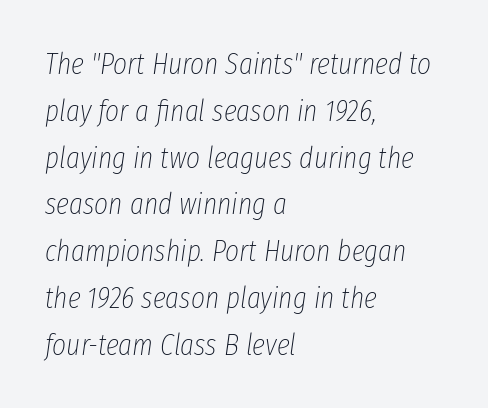
{"italic": "yes", "lean": "right", "slant_degrees": 8, "bold": "no", "weight": "thin", "width": "condensed", "stroke_contrast": "low", "x_height": "medium", "monospaced": "no", "underline": "no", "align": "left", "line_spacing": "normal", "line_spacing_ratio": 1.56, "letter_spacing": "normal", "letter_spacing_em": 0.0, "glyph_px": 30}
